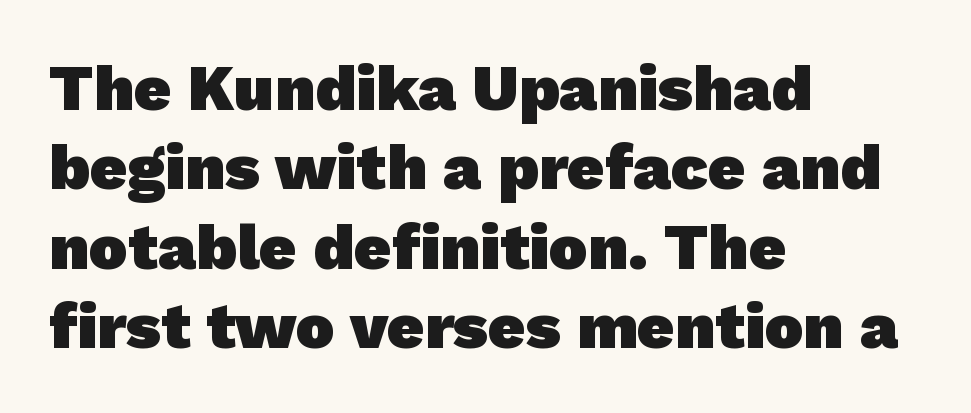
Caption: bold face, heavy strokes. Is the letter spacing exaggerated? No — it looks like the ordinary default. Do the characters align in a grid? No, the font is proportional. The lines in this sample share a left origin and differ only in where they stop. I'd call this a sans setting — the letters go barefoot. Check the space under the baseline: it is left empty.
